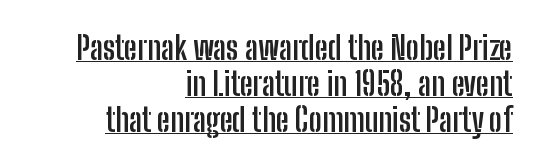
The image shows 32 px semibold, condensed sans-serif type, upright; set right-aligned, tight line spacing (1.12x), normal letter spacing, underlined; low stroke contrast and a medium x-height.
